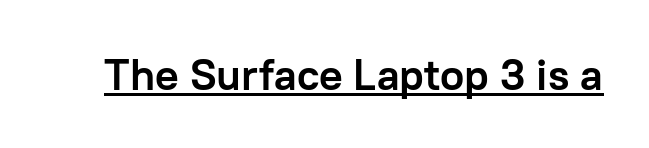
{"serif": "no", "italic": "no", "bold": "yes", "weight": "semibold", "width": "normal", "stroke_contrast": "low", "x_height": "medium", "monospaced": "no", "underline": "yes", "letter_spacing": "normal", "letter_spacing_em": 0.0, "glyph_px": 44}
